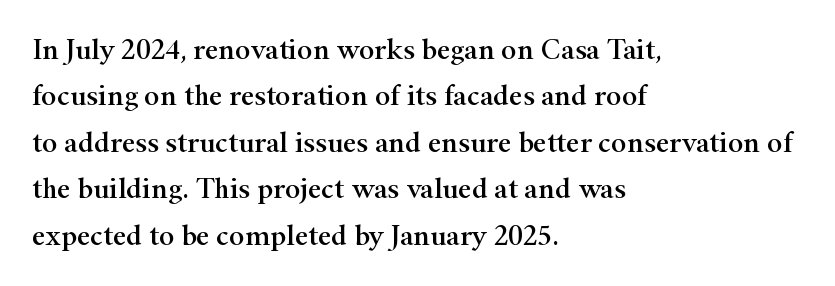
{"serif": "yes", "italic": "no", "width": "wide", "stroke_contrast": "high", "x_height": "small", "monospaced": "no", "underline": "no", "align": "left", "line_spacing": "normal", "line_spacing_ratio": 1.6, "letter_spacing": "normal", "letter_spacing_em": 0.0, "glyph_px": 29}
